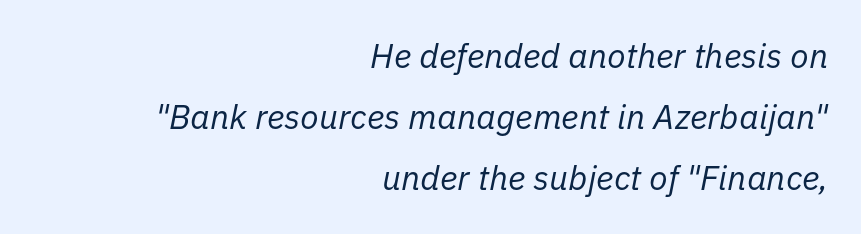
{"italic": "yes", "lean": "right", "slant_degrees": 11, "bold": "no", "weight": "regular", "width": "normal", "stroke_contrast": "low", "x_height": "medium", "monospaced": "no", "underline": "no", "align": "right", "line_spacing_ratio": 1.8, "letter_spacing": "normal", "letter_spacing_em": 0.0, "glyph_px": 34}
